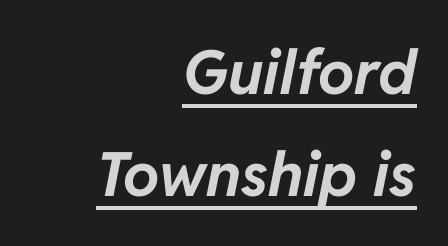
Stroke thickness is high; the sample reads as a true bold. The face used here is proportionally spaced, like ordinary book or web type. Whoever set this chose a conventional vertical rhythm. Observe the lean: these are italic letterforms. Default kerning and tracking; the words read as compact shapes.
